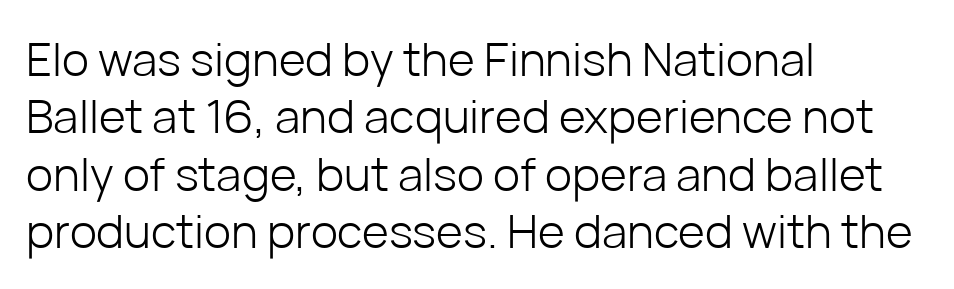
{"serif": "no", "italic": "no", "bold": "no", "weight": "light", "width": "normal", "stroke_contrast": "low", "x_height": "medium", "monospaced": "no", "underline": "no", "align": "left", "line_spacing": "normal", "line_spacing_ratio": 1.25, "letter_spacing": "normal", "letter_spacing_em": 0.0, "glyph_px": 46}
